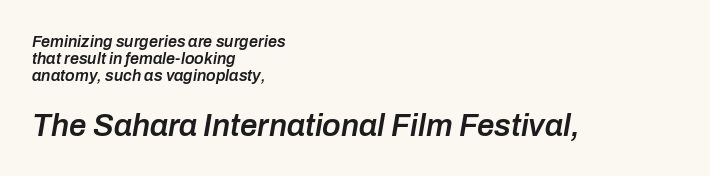
Q: Is the text bold? A: Semi-bold.
Q: Is the text italic (slanted)? A: Yes, it leans right by about 10 degrees.
Q: Is the text underlined? A: No.
Q: How is the paragraph aligned? A: Left-aligned.
Q: Is the spacing between letters normal or unusually wide? A: Normal.
Q: Is the spacing between lines tight, normal or loose? A: Tight.
Q: Which block of text is set in a larger size, the first (top) or the second (bottom)? A: The second (bottom) one.
Q: Width (condensed, normal, or wide)? A: Normal.
Q: Stroke contrast? A: Low.
Q: x-height? A: Medium.
Q: Monospaced? A: No.
